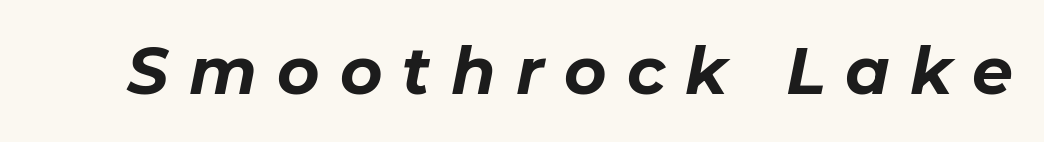
A typesetter would call this heavily tracked-out type. Italic? Definitely — the glyphs are oblique. Varying glyph widths throughout — classic text-font behaviour. Underline: absent. Set as a true bold cut, around the 700 mark.
